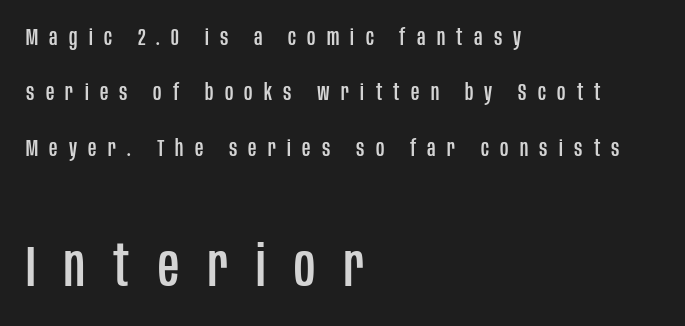
{"serif": "no", "italic": "no", "width": "condensed", "stroke_contrast": "low", "x_height": "large", "monospaced": "no", "underline": "no", "align": "left", "line_spacing": "loose", "line_spacing_ratio": 2.41, "letter_spacing": "wide", "letter_spacing_em": 0.49, "larger_block": "second", "size_ratio": 2.52, "glyph_px": 58}
